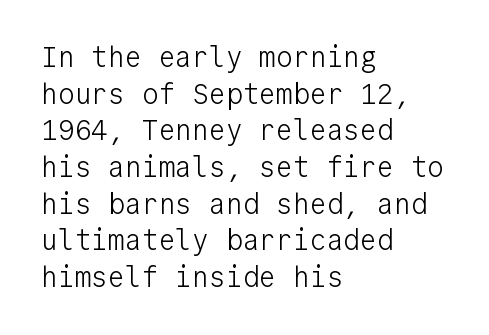
{"serif": "no", "italic": "no", "bold": "no", "weight": "light", "width": "normal", "stroke_contrast": "low", "x_height": "medium", "monospaced": "yes", "underline": "no", "align": "left", "line_spacing": "normal", "line_spacing_ratio": 1.31, "letter_spacing": "normal", "letter_spacing_em": 0.0, "glyph_px": 28}
